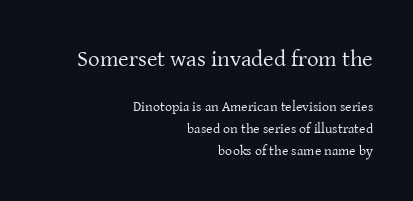
The image shows 23 px text type, upright; set right-aligned, normal line spacing (1.58x), normal letter spacing, not underlined; the first (top) block is 1.64x larger.
